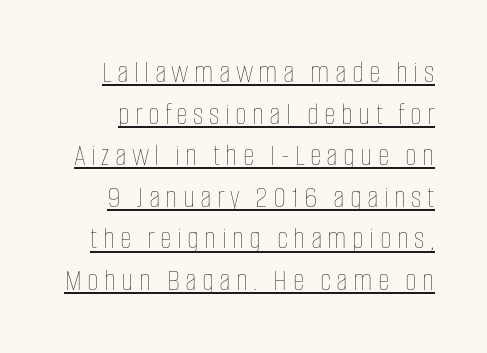
Notice how a bar underscores the lettering throughout. These lines were composed using upright roman letters. Spacing verdict: proportional, widths tailored to each character. If you measured baseline to baseline, you'd find a middling distance.
